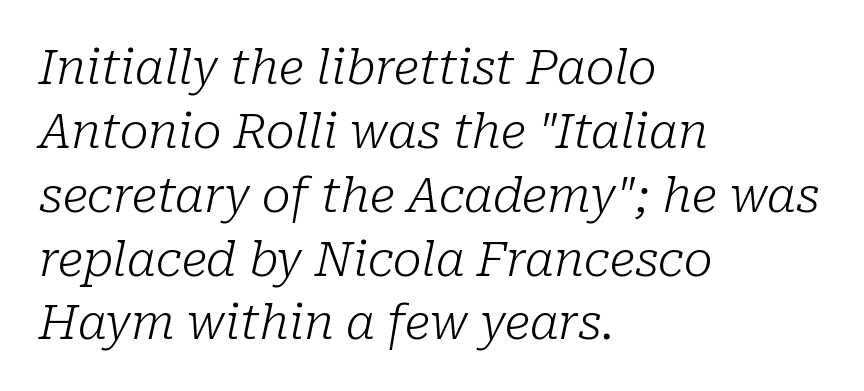
{"serif": "yes", "italic": "yes", "lean": "right", "slant_degrees": 10, "bold": "no", "weight": "light", "width": "normal", "stroke_contrast": "low", "x_height": "medium", "monospaced": "no", "underline": "no", "align": "left", "line_spacing": "normal", "line_spacing_ratio": 1.33, "letter_spacing": "normal", "letter_spacing_em": 0.0, "glyph_px": 48}
